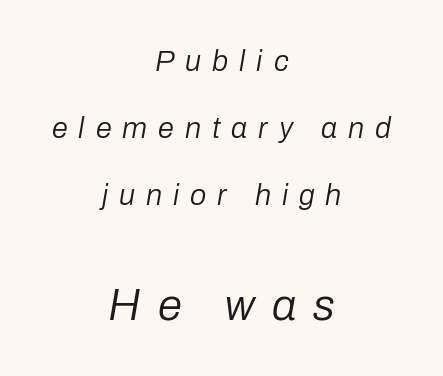
The passage shown is not bold in any degree. The setting favours the middle, as headings and verse often do. The lower block of text is set noticeably larger than the block above it. Do the characters align in a grid? No, the font is proportional. Every character sits at an angle, as italics do. A typesetter would call this heavily tracked-out type.
